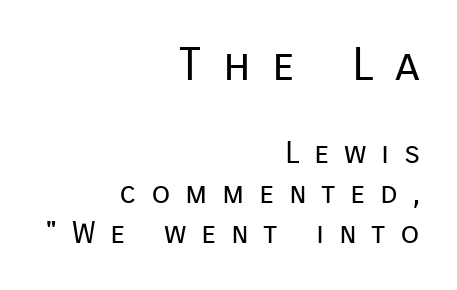
Q: Is the text bold? A: No.
Q: Is the text italic (slanted)? A: No, it is upright.
Q: Is the typeface a serif or a sans-serif typeface? A: Sans-serif.
Q: Is the text underlined? A: No.
Q: How is the paragraph aligned? A: Right-aligned.
Q: Is the spacing between letters normal or unusually wide? A: Unusually wide.
Q: Is the spacing between lines tight, normal or loose? A: Normal.
Q: Which block of text is set in a larger size, the first (top) or the second (bottom)? A: The first (top) one.
Q: Width (condensed, normal, or wide)? A: Normal.
Q: Stroke contrast? A: Low.
Q: x-height? A: Medium.
Q: Monospaced? A: No.
